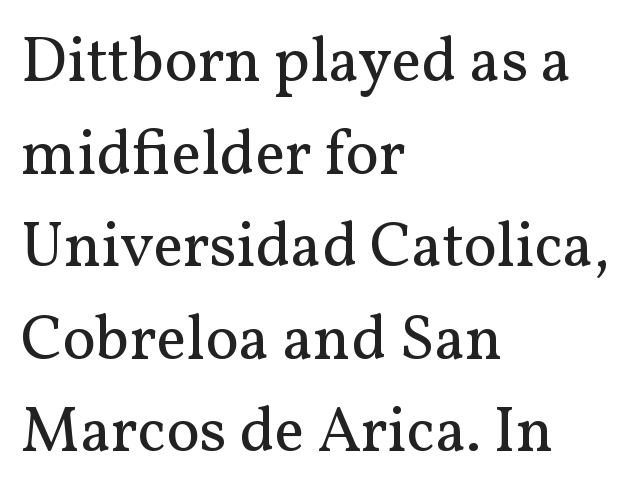
The image shows 63 px regular-weight serif type, upright; set left-aligned, normal line spacing (1.47x), normal letter spacing, not underlined; medium stroke contrast and a medium x-height.
